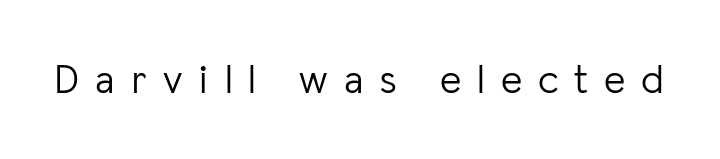
The image shows 41 px light sans-serif type, upright; set unusually wide letter spacing (+0.39 em), not underlined; low stroke contrast and a medium x-height.
